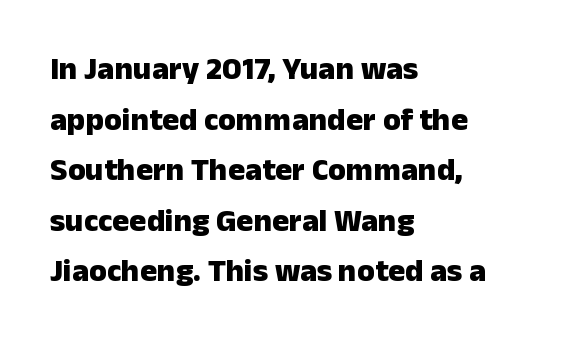
Note the varied advance widths — an 'i' is clearly narrower than an 'm'. Underline: absent. In CSS terms this would be text-align: left. What kind of face is this? One without serifs — a sans. You'd pick this weight for a headline — it's a proper bold. The space between consecutive lines is moderate.
